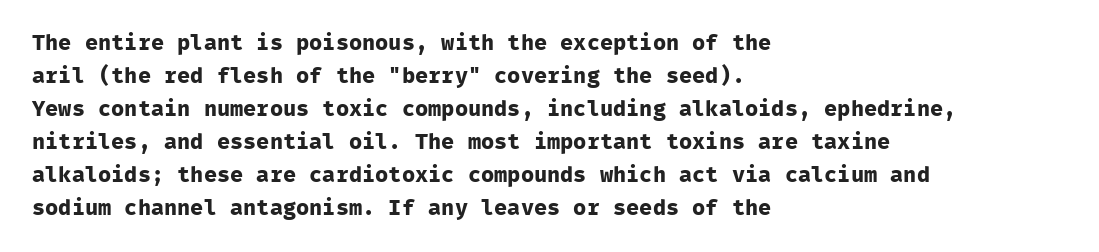
{"italic": "no", "bold": "yes", "underline": "no", "align": "left", "line_spacing": "normal", "line_spacing_ratio": 1.5, "letter_spacing": "normal", "letter_spacing_em": 0.0, "glyph_px": 22}
